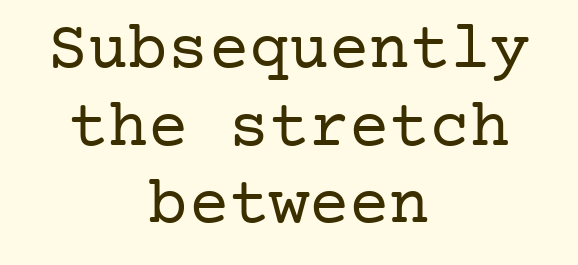
The image shows 67 px regular-weight serif type, upright; set centered, line spacing 1.16x, normal letter spacing, not underlined; low stroke contrast and a medium x-height.
